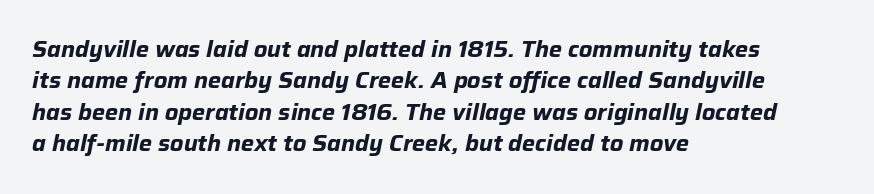
This block has exactly the height ordinary leading produces. No word sits above an underline. You could call the tracking neutral — neither tight nor loose. A student would call this left alignment; a typographer would say flush left, rag right. Would a proofreader flag this as italicized? Yes. Notice how thick the strokes are: this is what a full bold looks like.
